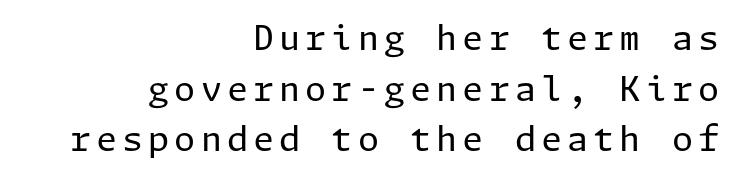
This sample uses a sans-serif face. Style check: upright. Summary of vertical rhythm: regular, with standard interline spacing. Descenders hang freely into open space. The font sits on the lighter half of the weight spectrum, regular included.
